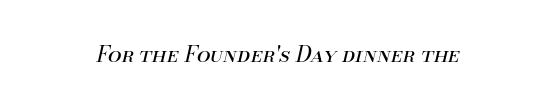
{"italic": "yes", "lean": "right", "slant_degrees": 13, "bold": "no", "underline": "no", "letter_spacing": "normal", "letter_spacing_em": 0.0, "glyph_px": 22}
